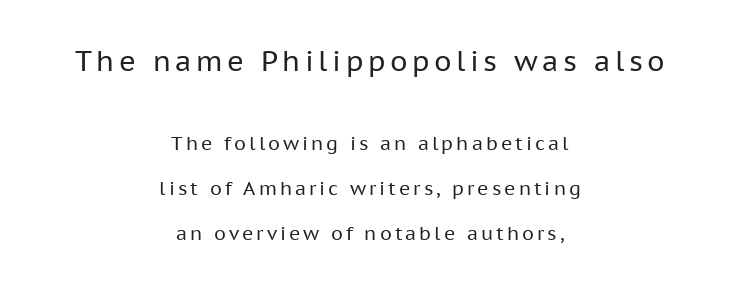
The image shows 28 px regular-weight sans-serif type, upright; set centered, loose line spacing (2.36x), not underlined; the first (top) block is 1.47x larger; low stroke contrast and a medium x-height.
